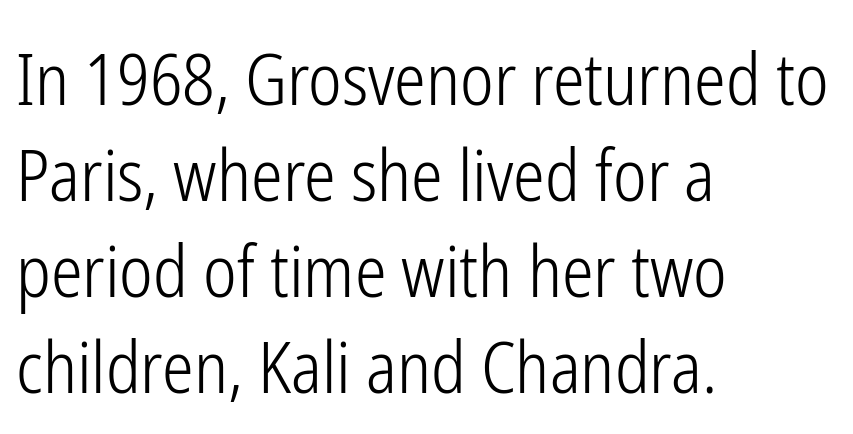
This sample keeps an unexceptional amount of space between lines. Is there any slant? The stems are plumb. Each line starts at the same left margin while the right side varies. Nothing sits at the stroke ends, so this counts as sans-serif. The passage shown is typed in a proportional face where columns would drift. Letter spacing: default.
